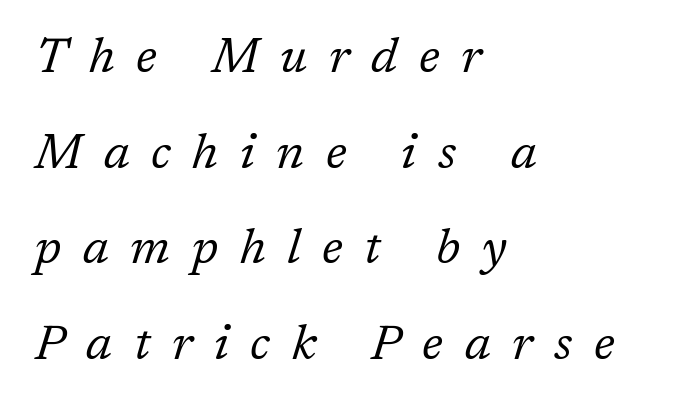
The rendering inserts visible extra space after every character. Note: serifs present on the glyphs. Heft: none added — not bold. Which margin do the lines hug? The left one — the right edge is uneven.
